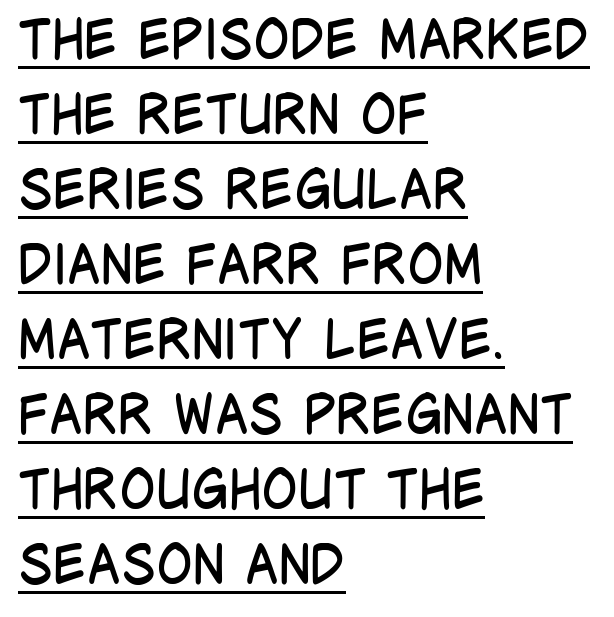
{"serif": "no", "italic": "no", "bold": "no", "weight": "regular", "width": "condensed", "stroke_contrast": "low", "x_height": "large", "monospaced": "no", "underline": "yes", "align": "left", "line_spacing": "normal", "line_spacing_ratio": 1.39, "letter_spacing": "normal", "letter_spacing_em": 0.0, "glyph_px": 54}
